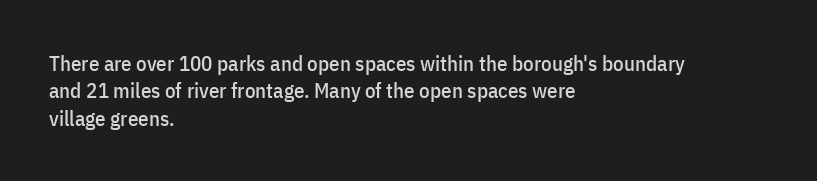
You could call the tracking neutral — neither tight nor loose. Honestly, there is no underline to notice here at all. This is roman type, the default non-slanted kind. Compared with a centered layout, this one pins lines to the left instead. Interline gaps are of average width in this sample.
